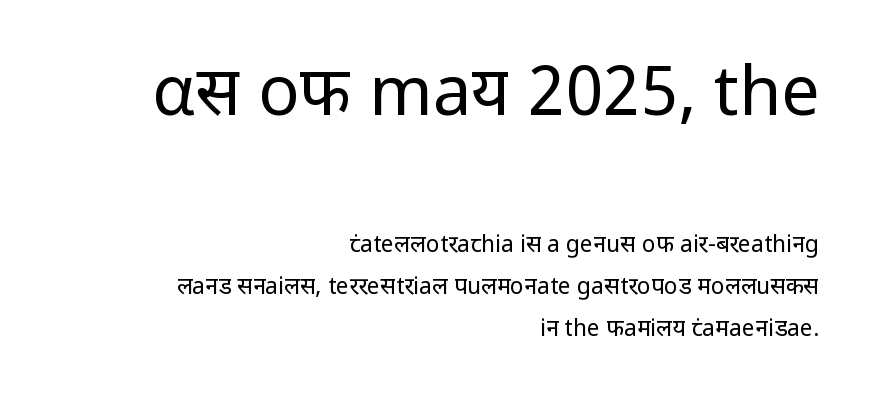
A typesetter would call this proportional, since set widths differ per character. Every stem runs plumb, perpendicular to the baseline. The text block is weighted toward the right margin, trailing off unevenly leftward. Nobody drew a line under any word here. The characters display no serif detailing; their extremities are plain. The designer gave the opening block more size than the closing block.
